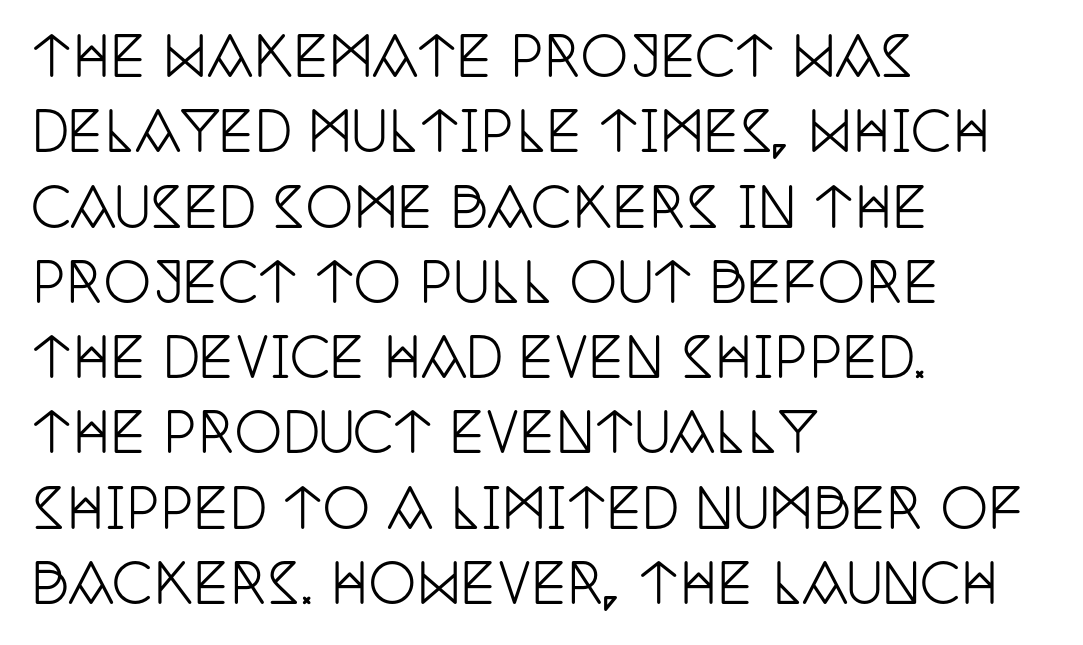
Spacing verdict: proportional, widths tailored to each character. This sample uses plain, unmodified letter spacing. Serifs: yes, visible at the terminals of the letterforms. These lines sit exactly where default settings would place them. The lettering holds an erect, upright posture throughout.
